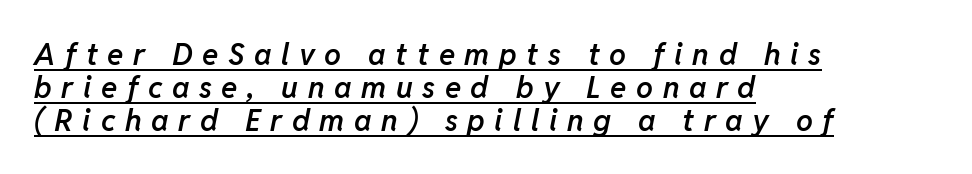
Emphasis is given by a line drawn under the lettering. Observe the lean: these are italic letterforms. The letters are spread apart with noticeably loose tracking. Varying glyph widths throughout — classic text-font behaviour.
